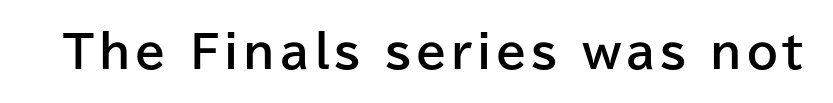
Q: Is the text bold? A: Yes.
Q: Is the text italic (slanted)? A: No, it is upright.
Q: Is the typeface a serif or a sans-serif typeface? A: Sans-serif.
Q: Is the text underlined? A: No.
Q: Width (condensed, normal, or wide)? A: Normal.
Q: Stroke contrast? A: Low.
Q: x-height? A: Medium.
Q: Monospaced? A: No.
